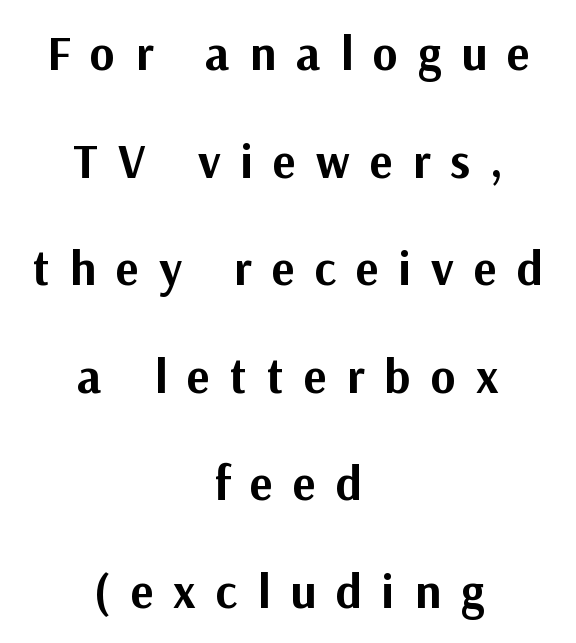
The image shows 48 px bold sans-serif type, upright; set centered, loose line spacing (2.24x), unusually wide letter spacing (+0.42 em), not underlined; medium stroke contrast and a medium x-height.
